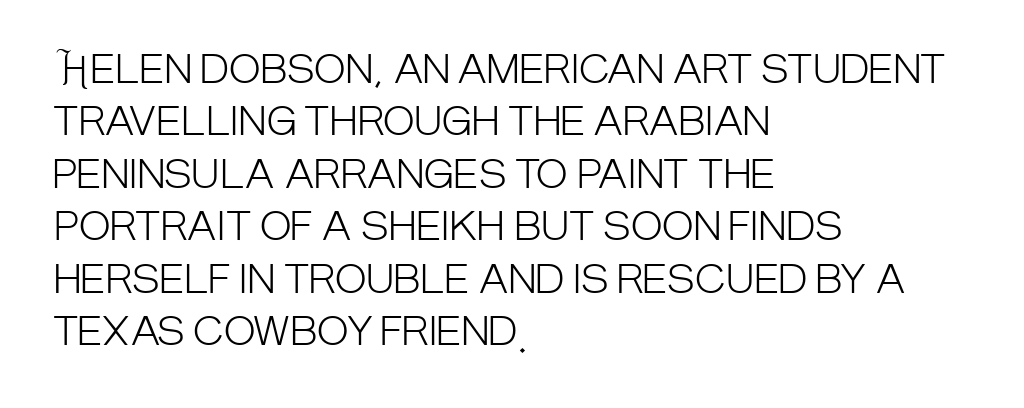
The image shows 38 px light, condensed sans-serif type, upright; set left-aligned, normal line spacing (1.38x), normal letter spacing, not underlined; low stroke contrast and a large x-height.
